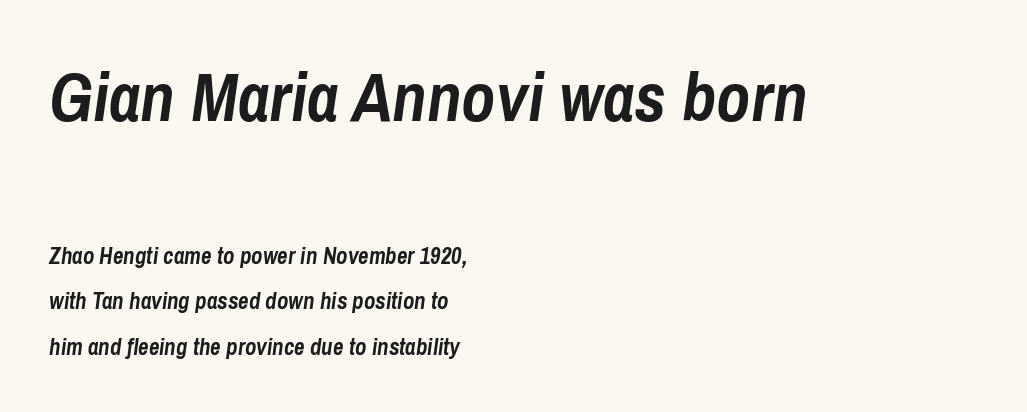
Q: Is the text bold? A: Yes.
Q: Is the text italic (slanted)? A: Yes, it leans right by about 8 degrees.
Q: Is the text underlined? A: No.
Q: How is the paragraph aligned? A: Left-aligned.
Q: Is the spacing between letters normal or unusually wide? A: Normal.
Q: Is the spacing between lines tight, normal or loose? A: Loose.
Q: Which block of text is set in a larger size, the first (top) or the second (bottom)? A: The first (top) one.
Q: Width (condensed, normal, or wide)? A: Condensed.
Q: Stroke contrast? A: Low.
Q: x-height? A: Medium.
Q: Monospaced? A: No.
